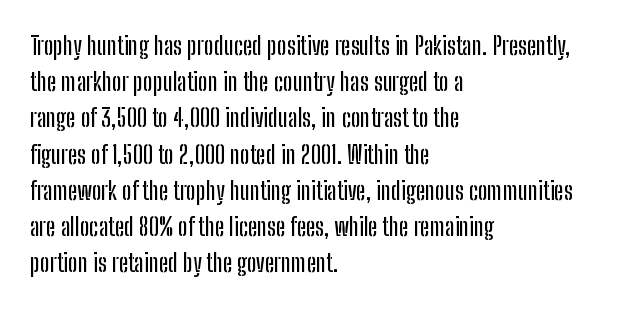
Q: Is the text italic (slanted)? A: No, it is upright.
Q: Is the text underlined? A: No.
Q: How is the paragraph aligned? A: Left-aligned.
Q: Is the spacing between letters normal or unusually wide? A: Normal.
Q: Is the spacing between lines tight, normal or loose? A: Normal.
